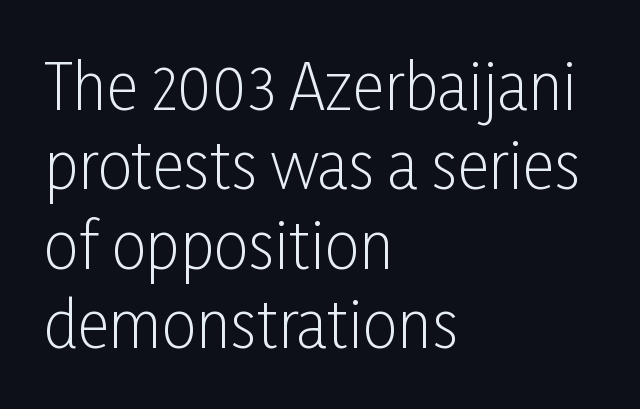
The face used here is proportionally spaced, like ordinary book or web type. Students, observe: this is what conventionally led text looks like. Serifs: no, the terminals of the letterforms are clean. The axis of the letterforms is exactly vertical.
